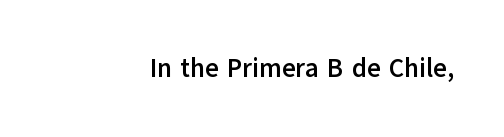
The image shows 26 px bold type, upright; set normal letter spacing, not underlined.
